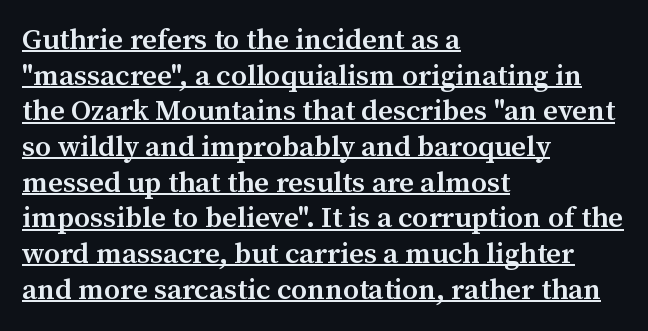
{"serif": "yes", "italic": "no", "bold": "semi", "weight": "semibold", "width": "normal", "stroke_contrast": "medium", "x_height": "medium", "monospaced": "no", "underline": "yes", "align": "left", "line_spacing_ratio": 1.23, "letter_spacing": "normal", "letter_spacing_em": 0.0, "glyph_px": 29}
